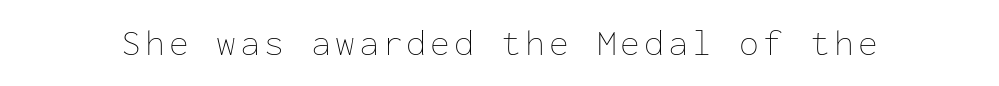
The foot of each line stays bare and open. Counters stay open thanks to moderate or lighter strokes. If you drew a line through each stem, it would be perfectly vertical. The rendering uses typewriter-style spacing with identical character cells.
